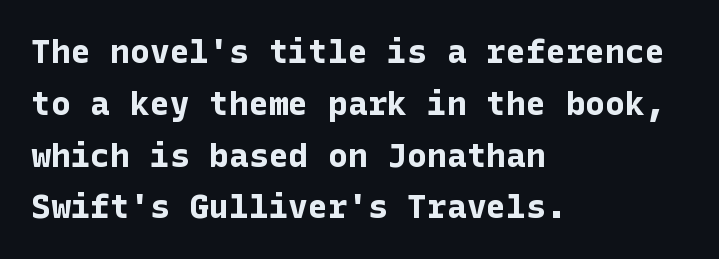
The image shows 33 px bold sans-serif type, upright; set left-aligned, normal line spacing (1.57x), normal letter spacing, not underlined; low stroke contrast and a medium x-height.
